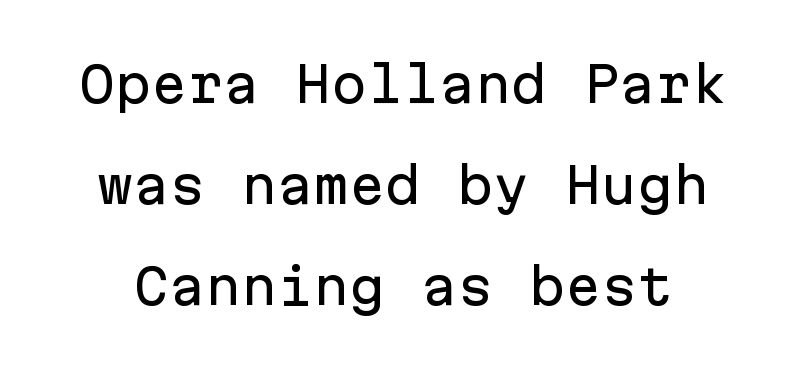
The image shows 48 px sans-serif type, upright, monospaced; set loose line spacing (2.1x), normal letter spacing, not underlined; low stroke contrast and a medium x-height.
